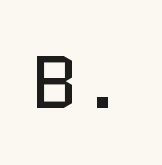
Q: Is the text bold? A: No.
Q: Is the text italic (slanted)? A: No, it is upright.
Q: Is the typeface a serif or a sans-serif typeface? A: Sans-serif.
Q: Is the text underlined? A: No.
Q: Width (condensed, normal, or wide)? A: Normal.
Q: Stroke contrast? A: Low.
Q: x-height? A: Medium.
Q: Monospaced? A: No.
